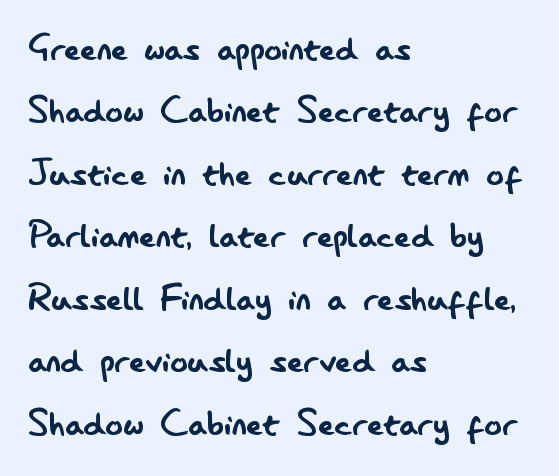
{"serif": "no", "italic": "no", "bold": "no", "weight": "regular", "width": "condensed", "stroke_contrast": "low", "x_height": "small", "monospaced": "no", "underline": "no", "align": "left", "line_spacing": "normal", "line_spacing_ratio": 1.42, "letter_spacing": "normal", "letter_spacing_em": 0.0, "glyph_px": 44}
